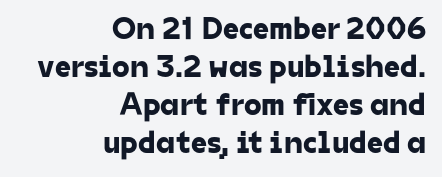
Q: Is the typeface a serif or a sans-serif typeface? A: Sans-serif.
Q: Is the text underlined? A: No.
Q: How is the paragraph aligned? A: Right-aligned.
Q: Is the spacing between letters normal or unusually wide? A: Normal.
Q: Width (condensed, normal, or wide)? A: Normal.
Q: Stroke contrast? A: Low.
Q: x-height? A: Medium.
Q: Monospaced? A: No.
